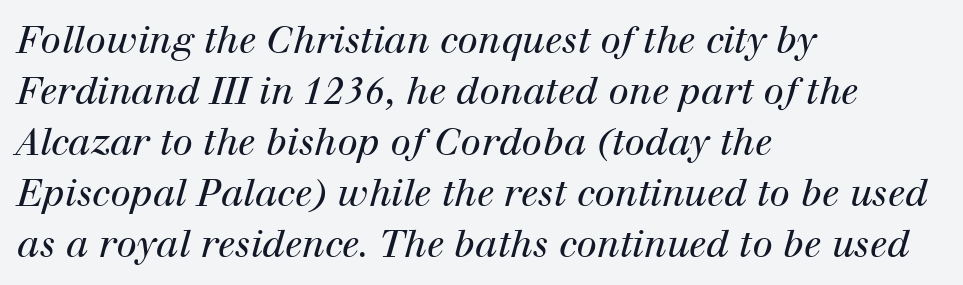
Q: Is the text bold? A: No.
Q: Is the text italic (slanted)? A: Yes, it leans right by about 12 degrees.
Q: Is the typeface a serif or a sans-serif typeface? A: Serif.
Q: Is the text underlined? A: No.
Q: How is the paragraph aligned? A: Left-aligned.
Q: Is the spacing between letters normal or unusually wide? A: Normal.
Q: Is the spacing between lines tight, normal or loose? A: Normal.
Q: Width (condensed, normal, or wide)? A: Normal.
Q: Stroke contrast? A: High.
Q: x-height? A: Medium.
Q: Monospaced? A: No.
